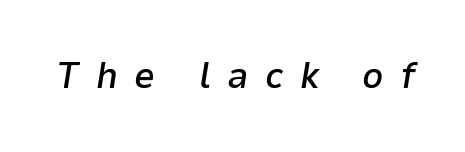
The image shows 37 px semibold type, italic (leaning right); set unusually wide letter spacing (+0.45 em), not underlined; low stroke contrast and a medium x-height.
